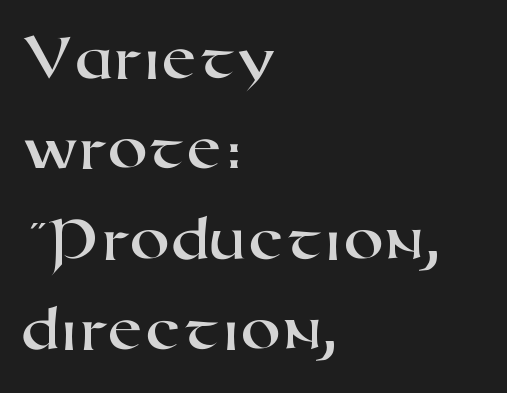
{"serif": "no", "width": "wide", "stroke_contrast": "high", "x_height": "medium", "monospaced": "no", "underline": "no", "align": "left", "line_spacing": "normal", "line_spacing_ratio": 1.39, "letter_spacing": "normal", "letter_spacing_em": 0.0, "glyph_px": 65}
